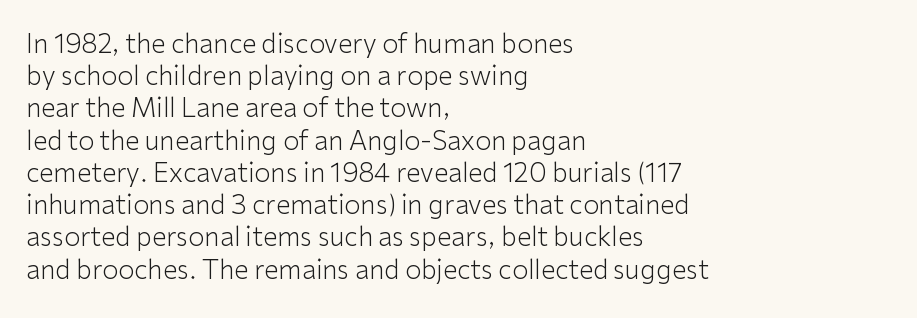
Q: Is the text bold? A: No.
Q: Is the text italic (slanted)? A: No, it is upright.
Q: Is the text underlined? A: No.
Q: How is the paragraph aligned? A: Left-aligned.
Q: Is the spacing between letters normal or unusually wide? A: Normal.
